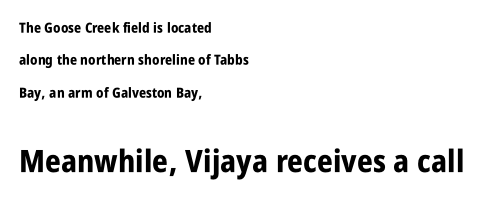
The image shows 31 px bold, condensed sans-serif type, upright; set left-aligned, loose line spacing (2.31x), normal letter spacing, not underlined; the second (bottom) block is 2.21x larger; low stroke contrast and a large x-height.
